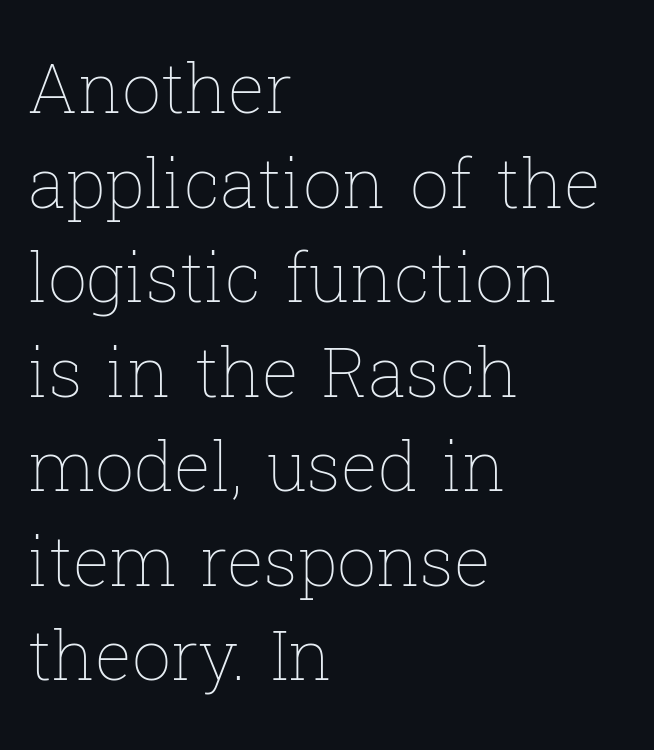
Q: Is the text bold? A: No.
Q: Is the text italic (slanted)? A: No, it is upright.
Q: Is the text underlined? A: No.
Q: How is the paragraph aligned? A: Left-aligned.
Q: Is the spacing between letters normal or unusually wide? A: Normal.
Q: Is the spacing between lines tight, normal or loose? A: Normal.
Q: Width (condensed, normal, or wide)? A: Normal.
Q: Stroke contrast? A: Low.
Q: x-height? A: Medium.
Q: Monospaced? A: No.
